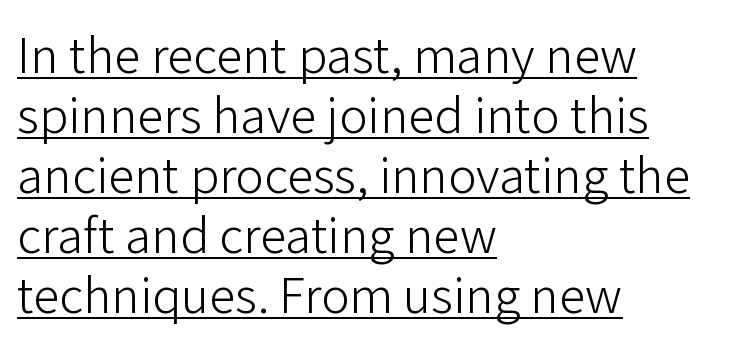
The image shows 48 px light sans-serif type, upright; set left-aligned, normal line spacing (1.25x), normal letter spacing, underlined; low stroke contrast and a medium x-height.
